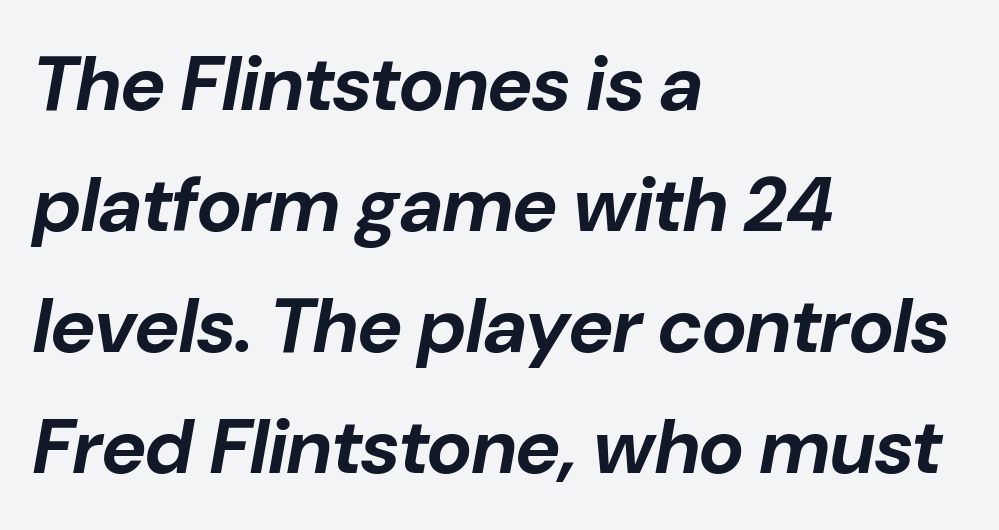
{"italic": "yes", "lean": "right", "slant_degrees": 10, "bold": "yes", "weight": "bold", "width": "normal", "stroke_contrast": "low", "x_height": "medium", "monospaced": "no", "underline": "no", "align": "left", "line_spacing": "normal", "line_spacing_ratio": 1.57, "letter_spacing": "normal", "letter_spacing_em": 0.0, "glyph_px": 77}
